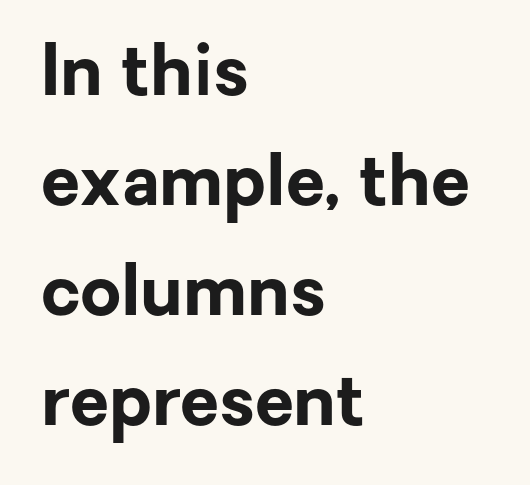
Q: Is the text bold? A: Yes.
Q: Is the text italic (slanted)? A: No, it is upright.
Q: Is the typeface a serif or a sans-serif typeface? A: Sans-serif.
Q: Is the text underlined? A: No.
Q: How is the paragraph aligned? A: Left-aligned.
Q: Is the spacing between letters normal or unusually wide? A: Normal.
Q: Is the spacing between lines tight, normal or loose? A: Normal.
Q: Width (condensed, normal, or wide)? A: Normal.
Q: Stroke contrast? A: Low.
Q: x-height? A: Medium.
Q: Monospaced? A: No.
